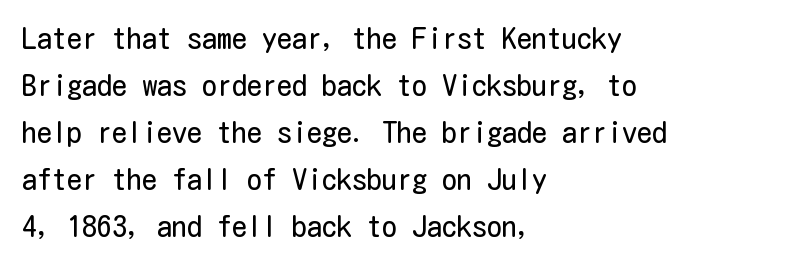
Upright lettering throughout. Baseline-to-baseline distance is the conventional proportion of letter height. Regarding serifs, this sample does without them. These glyphs show unthickened strokes, regular width or finer. Layout note: lines flush left.
